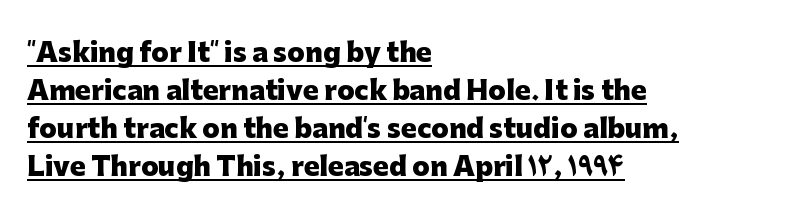
The image shows 26 px bold type, upright; set left-aligned, normal line spacing (1.46x), normal letter spacing, underlined.
